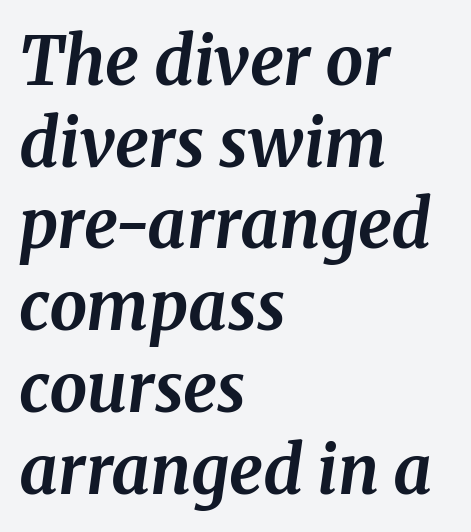
The axis of the letterforms is tilted away from vertical. Note the varied advance widths — an 'i' is clearly narrower than an 'm'. Inter-character spacing is left at the font's built-in metrics. Emphasis by weight is at full strength: bold. Are there feet on the stems? There are — it's a serif.
